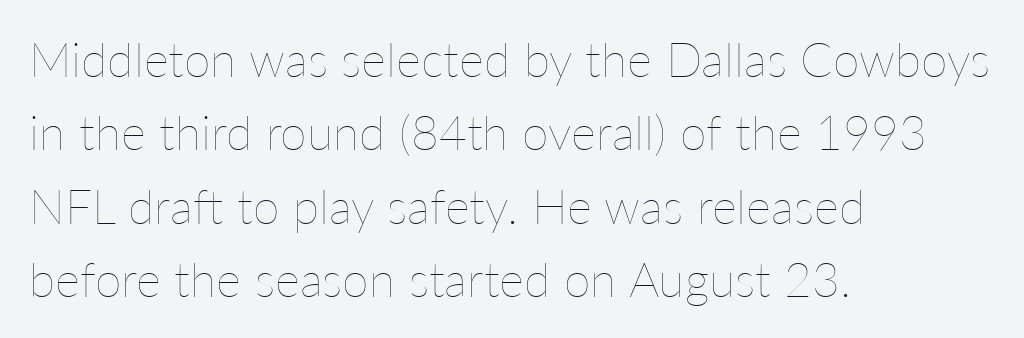
The image shows 48 px thin type, upright; set left-aligned, normal line spacing (1.53x), normal letter spacing, not underlined; low stroke contrast and a medium x-height.
